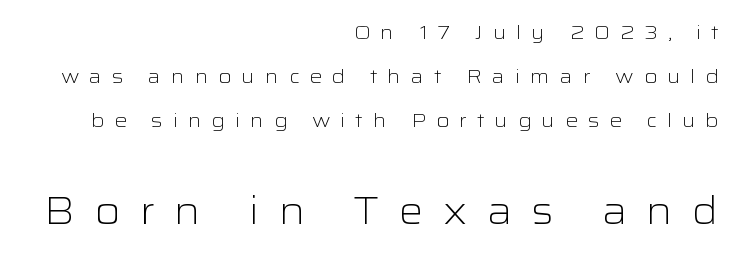
The image shows 39 px light, wide sans-serif type, upright; set right-aligned, loose line spacing (2.19x), unusually wide letter spacing (+0.49 em), not underlined; the second (bottom) block is 1.95x larger; low stroke contrast and a medium x-height.
